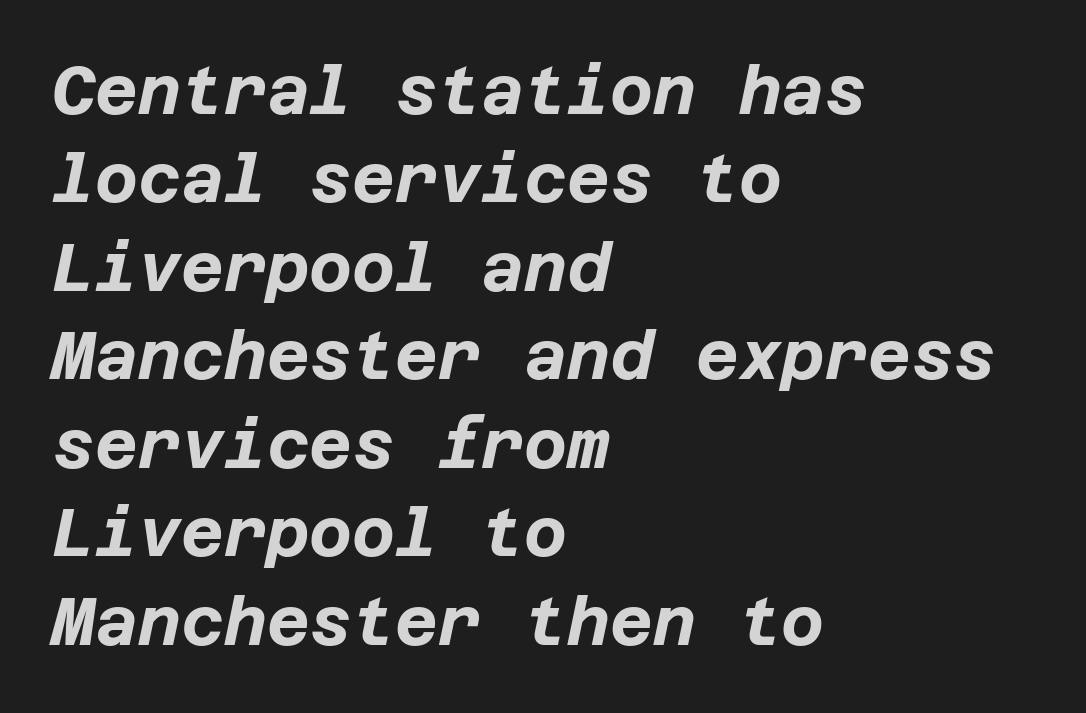
The image shows 66 px bold type, italic (leaning right); set left-aligned, normal line spacing (1.34x), normal letter spacing, not underlined; low stroke contrast and a large x-height.
